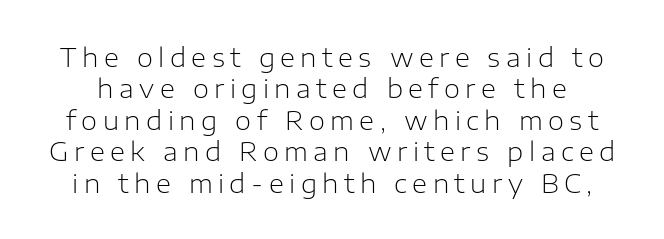
The lettering stays uniformly vertical, giving the passage a roman look. Beneath every word, the page is bare. The font is comparable to plain body text, perhaps lighter. The tracking jumps out immediately: characters are airy and widely separated.
